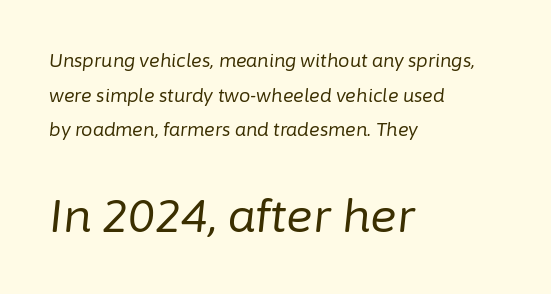
The image shows 45 px regular-weight type, italic (leaning right); set left-aligned, loose line spacing (1.93x), normal letter spacing, not underlined; the second (bottom) block is 2.5x larger; low stroke contrast and a medium x-height.
